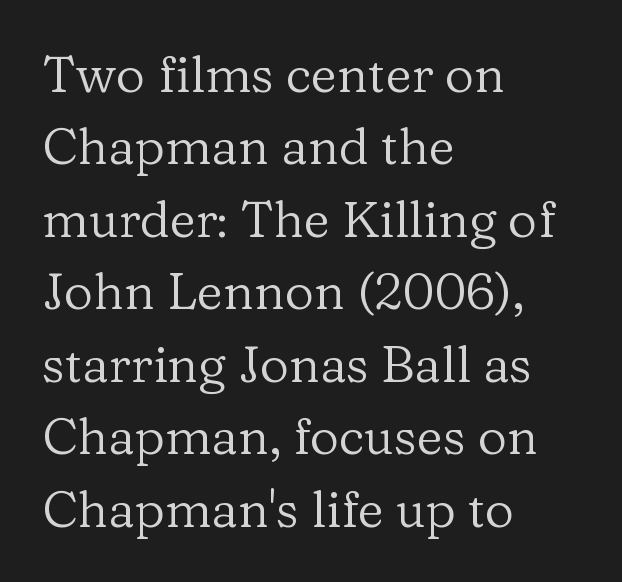
The image shows 51 px regular-weight serif type, upright; set left-aligned, normal line spacing (1.42x), normal letter spacing, not underlined; low stroke contrast and a medium x-height.
